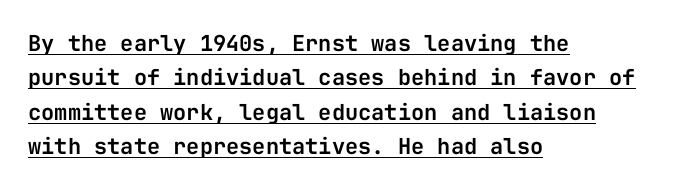
The image shows 22 px text type, upright; set left-aligned, normal line spacing (1.56x), normal letter spacing, underlined.
